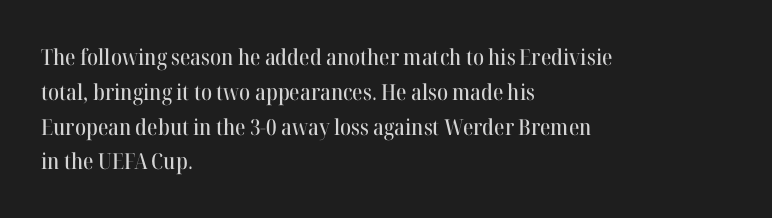
The image shows 22 px text type, upright; set left-aligned, normal line spacing (1.58x), normal letter spacing, not underlined.
